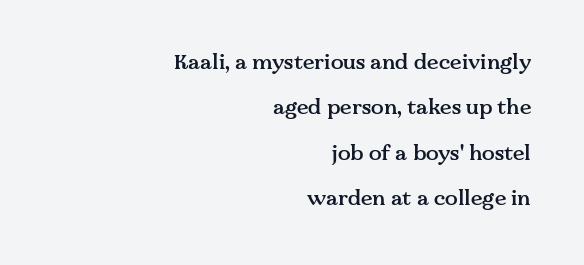
{"italic": "no", "bold": "semi", "underline": "no", "align": "right", "line_spacing": "loose", "line_spacing_ratio": 2.16, "letter_spacing": "normal", "letter_spacing_em": 0.0, "glyph_px": 21}
